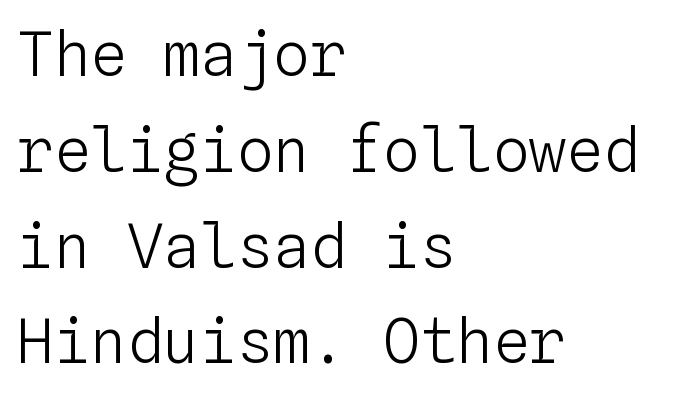
Q: Is the text bold? A: No.
Q: Is the text italic (slanted)? A: No, it is upright.
Q: Is the text underlined? A: No.
Q: How is the paragraph aligned? A: Left-aligned.
Q: Is the spacing between letters normal or unusually wide? A: Normal.
Q: Is the spacing between lines tight, normal or loose? A: Normal.
Q: Width (condensed, normal, or wide)? A: Normal.
Q: Stroke contrast? A: Low.
Q: x-height? A: Medium.
Q: Monospaced? A: Yes.
